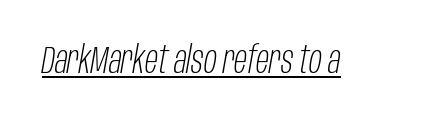
Q: Is the text bold? A: No.
Q: Is the text italic (slanted)? A: Yes, it leans right by about 10 degrees.
Q: Is the text underlined? A: Yes.
Q: Is the spacing between letters normal or unusually wide? A: Normal.
Q: Width (condensed, normal, or wide)? A: Condensed.
Q: Stroke contrast? A: Low.
Q: x-height? A: Large.
Q: Monospaced? A: No.
